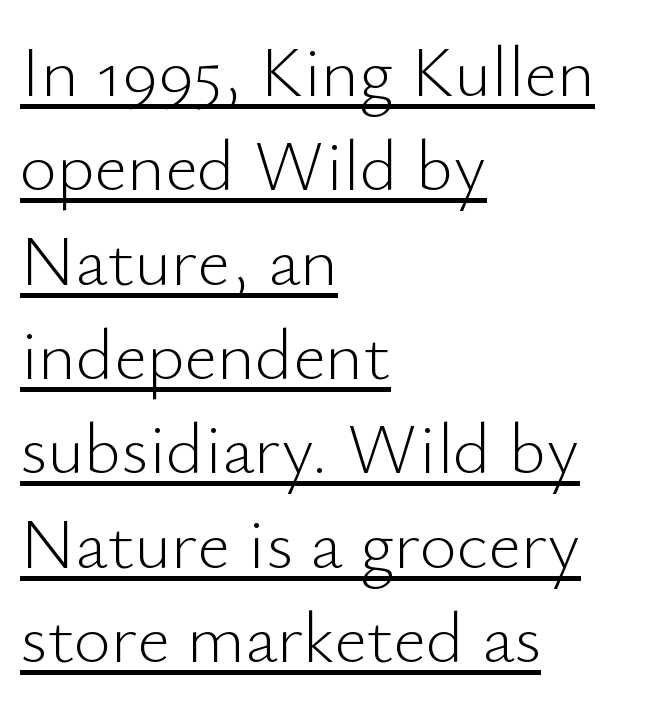
{"serif": "no", "italic": "no", "bold": "no", "weight": "light", "width": "normal", "stroke_contrast": "low", "x_height": "small", "monospaced": "no", "underline": "yes", "align": "left", "line_spacing": "normal", "line_spacing_ratio": 1.31, "letter_spacing": "normal", "letter_spacing_em": 0.0, "glyph_px": 72}
